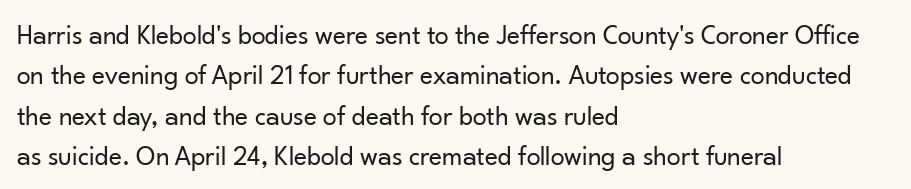
{"serif": "no", "italic": "no", "bold": "no", "weight": "regular", "width": "normal", "stroke_contrast": "low", "x_height": "small", "monospaced": "no", "underline": "no", "align": "left", "line_spacing": "normal", "line_spacing_ratio": 1.44, "letter_spacing": "normal", "letter_spacing_em": 0.0, "glyph_px": 28}
